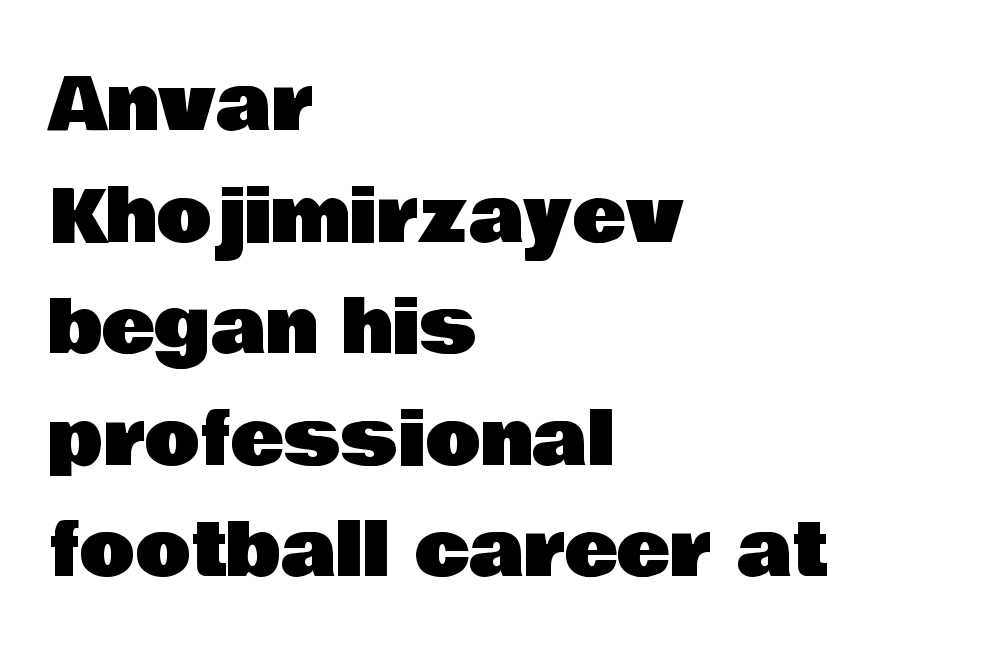
A typesetter would call this leading conventional body-copy spacing. The compositor pushed each line to the left boundary. Only glyphs here, with clear space below each row. The type family on display is of the sans-serif kind. The passage shown is typed in a proportional face where columns would drift.
